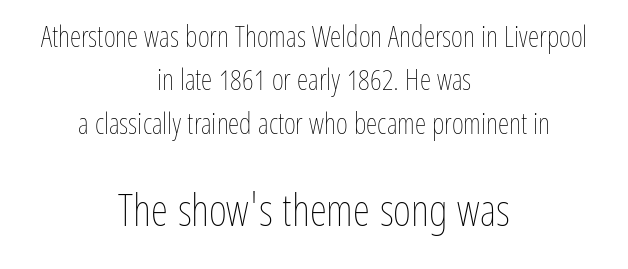
No word sits above an underline. Both edges are ragged and mirror each other, which tells us the setting is centered. Counters stay open thanks to moderate or lighter strokes. Honestly, the row spacing looks completely unremarkable.
